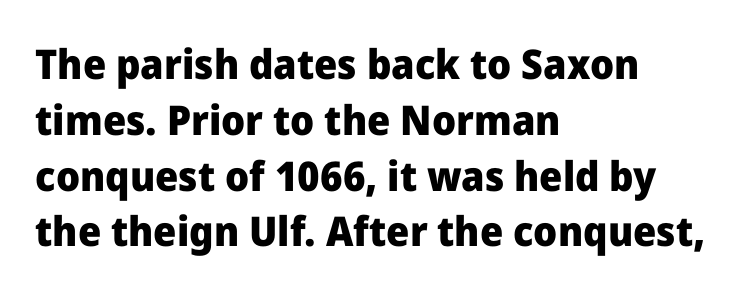
The image shows 41 px heavy sans-serif type, upright; set left-aligned, normal line spacing (1.36x), normal letter spacing, not underlined; low stroke contrast and a medium x-height.
